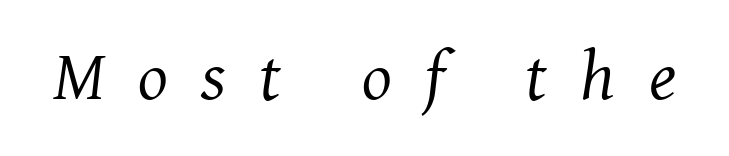
The image shows 70 px regular-weight serif type, italic (leaning right); set unusually wide letter spacing (+0.48 em), not underlined; medium stroke contrast and a medium x-height.
